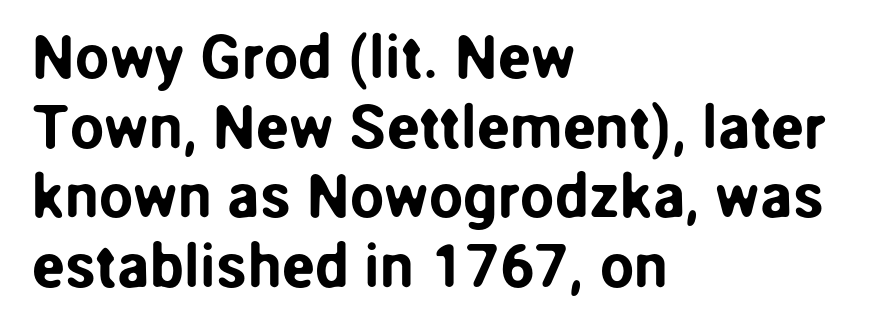
Q: Is the text italic (slanted)? A: No, it is upright.
Q: Is the typeface a serif or a sans-serif typeface? A: Sans-serif.
Q: Is the text underlined? A: No.
Q: How is the paragraph aligned? A: Left-aligned.
Q: Is the spacing between letters normal or unusually wide? A: Normal.
Q: Is the spacing between lines tight, normal or loose? A: Tight.
Q: Width (condensed, normal, or wide)? A: Normal.
Q: Stroke contrast? A: Low.
Q: x-height? A: Medium.
Q: Monospaced? A: No.
